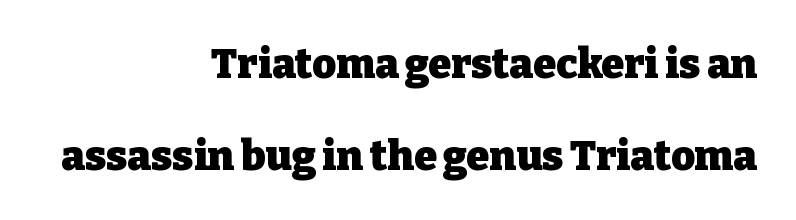
Q: Is the text bold? A: Yes.
Q: Is the text italic (slanted)? A: No, it is upright.
Q: Is the typeface a serif or a sans-serif typeface? A: Serif.
Q: Is the text underlined? A: No.
Q: How is the paragraph aligned? A: Right-aligned.
Q: Is the spacing between letters normal or unusually wide? A: Normal.
Q: Is the spacing between lines tight, normal or loose? A: Loose.
Q: Width (condensed, normal, or wide)? A: Normal.
Q: Stroke contrast? A: Low.
Q: x-height? A: Medium.
Q: Monospaced? A: No.
